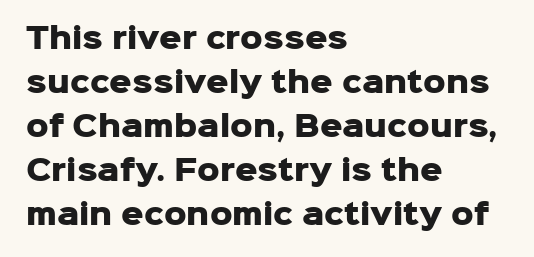
The lines are quadded left. Vertical strokes here are truly vertical. As a designer I'd log this as weight 700, bold. The rendering shows plain stroke endings on the letterforms — a sans-serif design.
